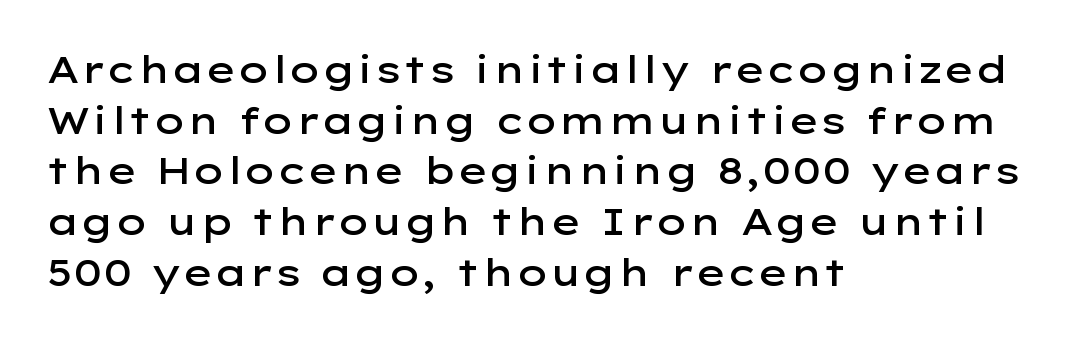
{"serif": "no", "italic": "no", "bold": "semi", "weight": "semibold", "width": "wide", "stroke_contrast": "low", "x_height": "medium", "monospaced": "no", "underline": "no", "align": "left", "line_spacing": "normal", "line_spacing_ratio": 1.37, "letter_spacing": "normal", "letter_spacing_em": 0.0, "glyph_px": 37}
